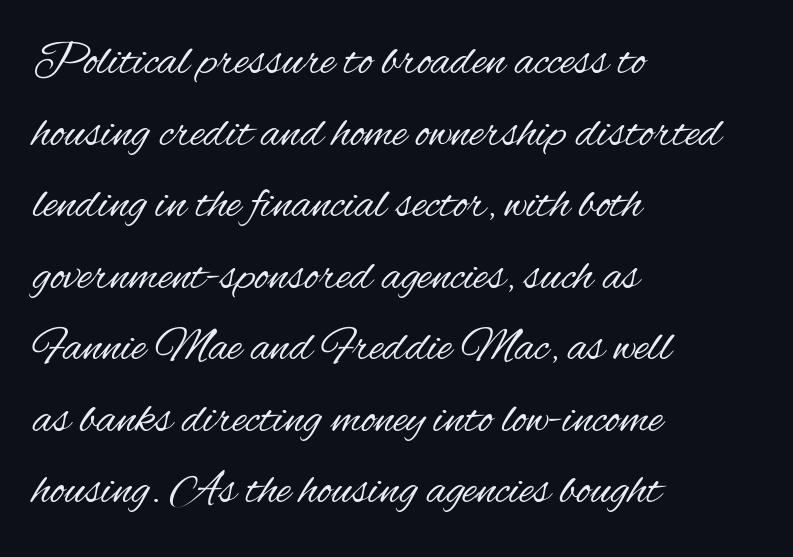
The image shows 48 px regular-weight, condensed sans-serif type; set left-aligned, normal line spacing (1.49x), normal letter spacing, not underlined; medium stroke contrast and a small x-height.
